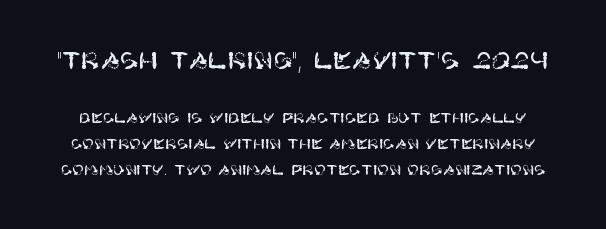
{"italic": "no", "underline": "no", "line_spacing_ratio": 1.85, "letter_spacing": "normal", "letter_spacing_em": 0.0, "larger_block": "first", "size_ratio": 1.64, "glyph_px": 23}
